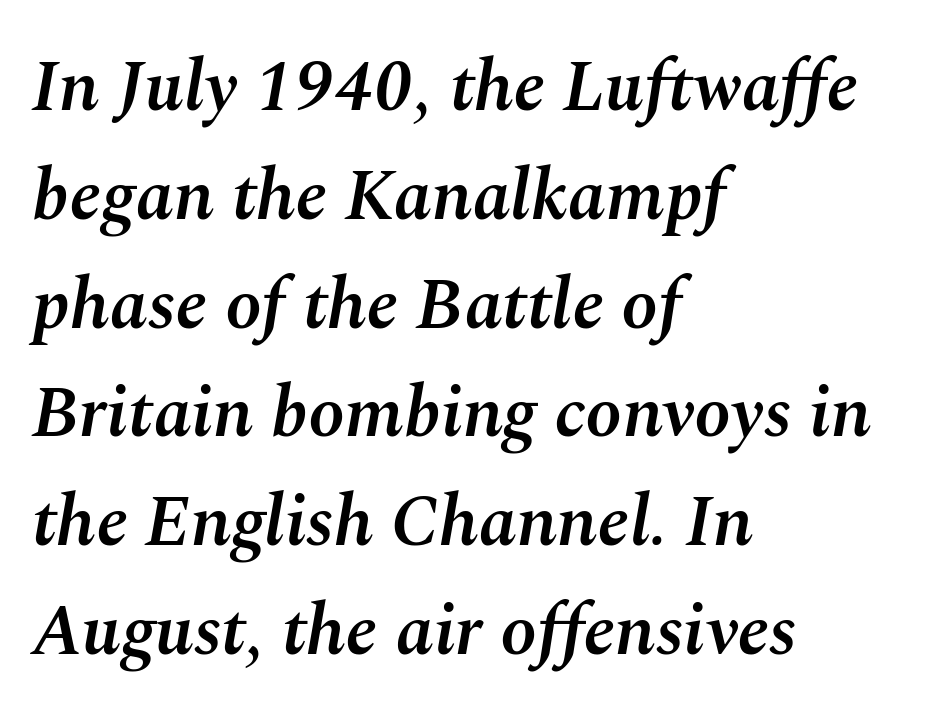
Q: Is the text bold? A: Semi-bold.
Q: Is the text italic (slanted)? A: Yes, it leans right by about 10 degrees.
Q: Is the text underlined? A: No.
Q: How is the paragraph aligned? A: Left-aligned.
Q: Is the spacing between letters normal or unusually wide? A: Normal.
Q: Is the spacing between lines tight, normal or loose? A: Normal.
Q: Width (condensed, normal, or wide)? A: Normal.
Q: Stroke contrast? A: Medium.
Q: x-height? A: Medium.
Q: Monospaced? A: No.
